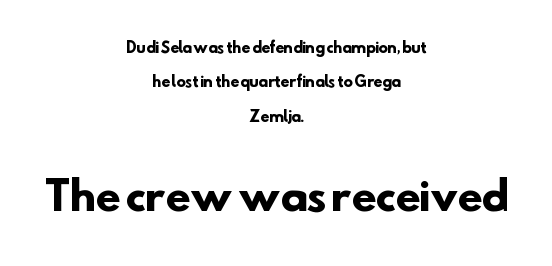
The image shows 40 px heavy sans-serif type; set centered, loose line spacing (2.46x), normal letter spacing, not underlined; the second (bottom) block is 2.86x larger; low stroke contrast and a small x-height.
